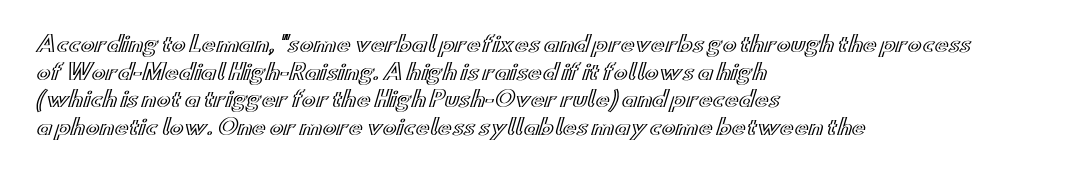
Q: Is the text italic (slanted)? A: Yes.
Q: Is the text underlined? A: No.
Q: How is the paragraph aligned? A: Left-aligned.
Q: Is the spacing between letters normal or unusually wide? A: Normal.
Q: Is the spacing between lines tight, normal or loose? A: Normal.
